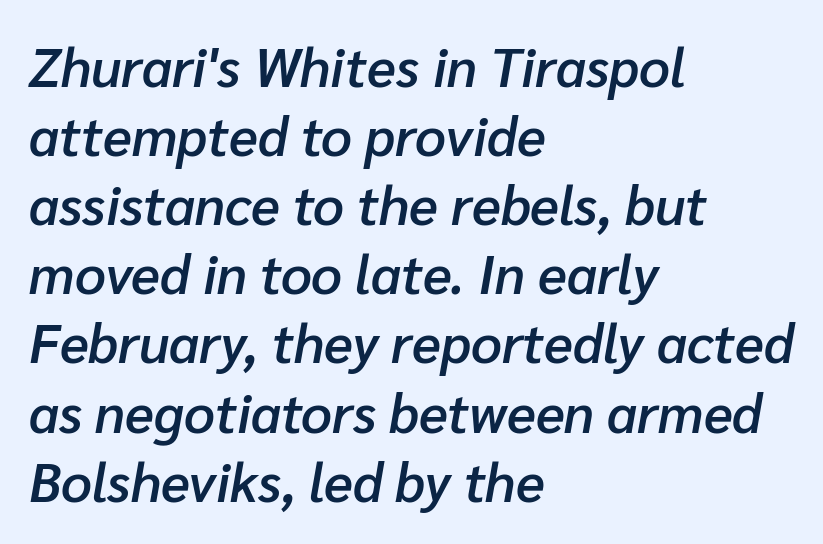
Q: Is the text bold? A: Semi-bold.
Q: Is the text italic (slanted)? A: Yes, it leans right by about 10 degrees.
Q: Is the text underlined? A: No.
Q: How is the paragraph aligned? A: Left-aligned.
Q: Is the spacing between letters normal or unusually wide? A: Normal.
Q: Is the spacing between lines tight, normal or loose? A: Normal.
Q: Width (condensed, normal, or wide)? A: Normal.
Q: Stroke contrast? A: Low.
Q: x-height? A: Medium.
Q: Monospaced? A: No.
